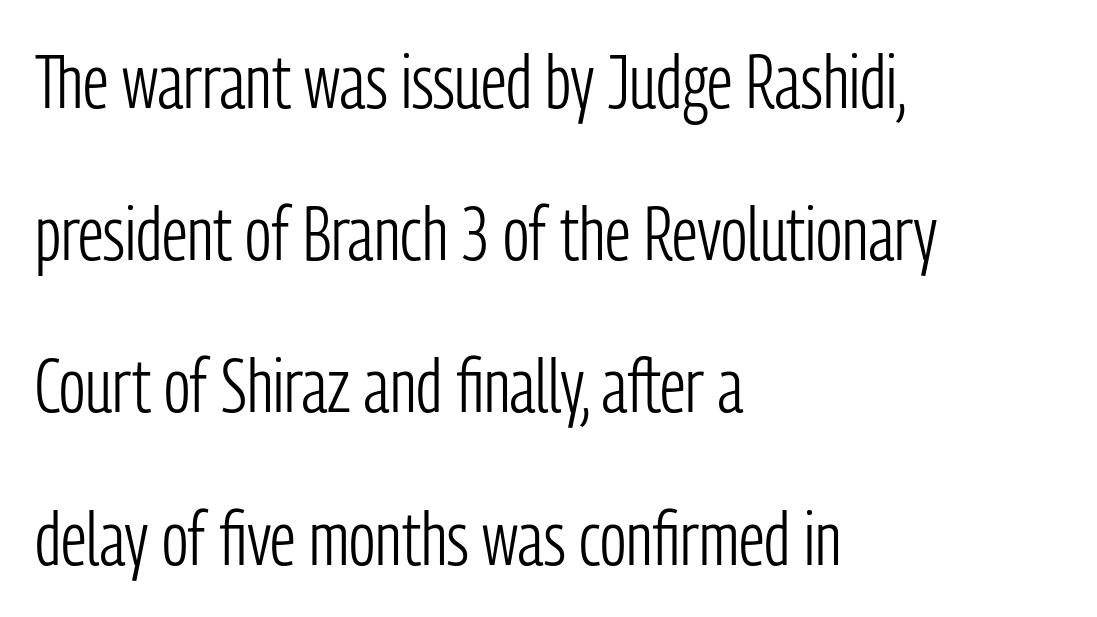
Q: Is the text bold? A: No.
Q: Is the text italic (slanted)? A: No, it is upright.
Q: Is the typeface a serif or a sans-serif typeface? A: Sans-serif.
Q: Is the text underlined? A: No.
Q: How is the paragraph aligned? A: Left-aligned.
Q: Is the spacing between letters normal or unusually wide? A: Normal.
Q: Is the spacing between lines tight, normal or loose? A: Loose.
Q: Width (condensed, normal, or wide)? A: Condensed.
Q: Stroke contrast? A: Low.
Q: x-height? A: Medium.
Q: Monospaced? A: No.
